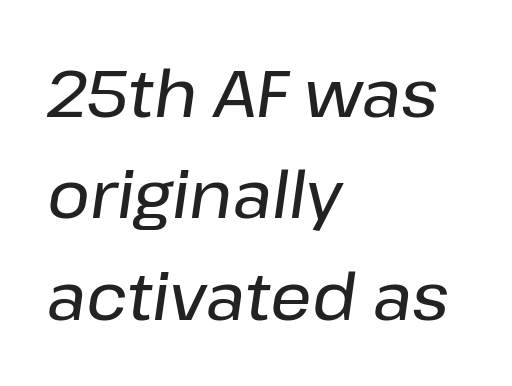
{"italic": "yes", "lean": "right", "slant_degrees": 8, "width": "normal", "stroke_contrast": "low", "x_height": "medium", "monospaced": "no", "underline": "no", "align": "left", "line_spacing": "normal", "line_spacing_ratio": 1.56, "letter_spacing": "normal", "letter_spacing_em": 0.0, "glyph_px": 65}
